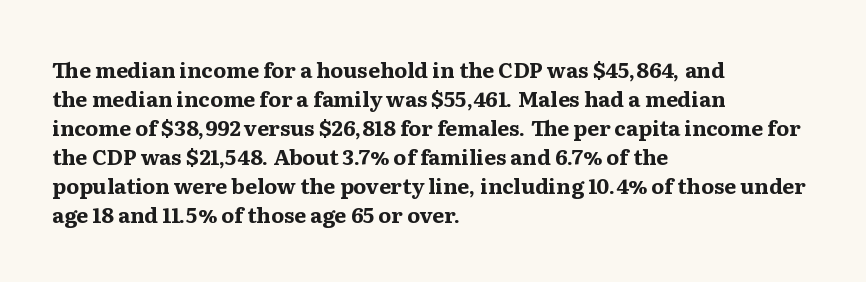
{"italic": "no", "bold": "yes", "underline": "no", "align": "left", "line_spacing": "normal", "line_spacing_ratio": 1.38, "letter_spacing": "normal", "letter_spacing_em": 0.0, "glyph_px": 21}
